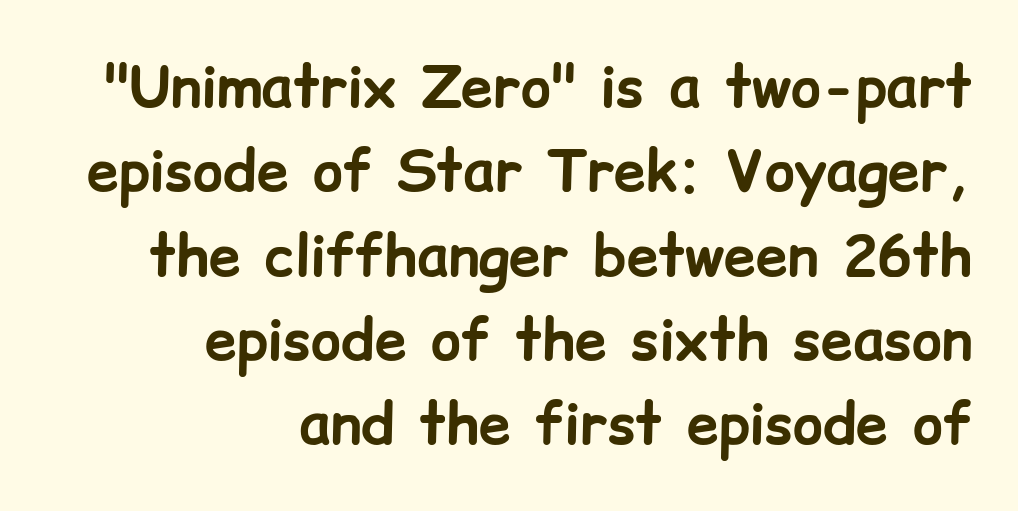
{"serif": "no", "italic": "no", "bold": "yes", "weight": "bold", "width": "normal", "stroke_contrast": "low", "x_height": "medium", "monospaced": "no", "underline": "no", "align": "right", "line_spacing": "normal", "line_spacing_ratio": 1.48, "letter_spacing": "normal", "letter_spacing_em": 0.0, "glyph_px": 57}
